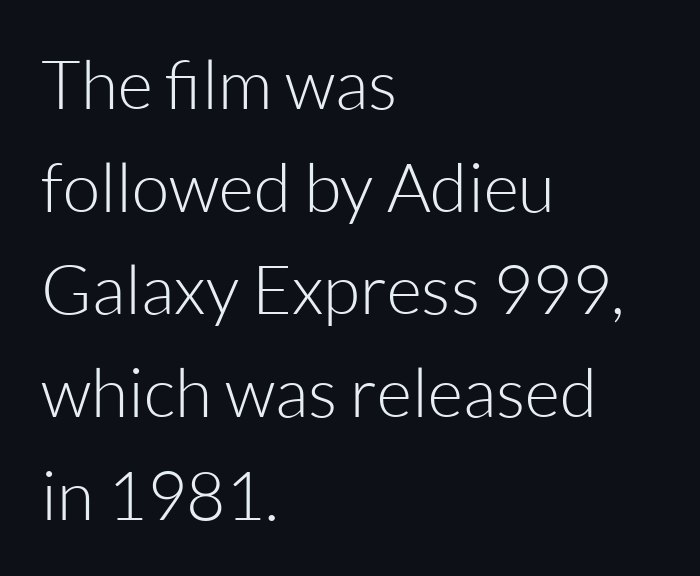
Look at the tracking — it's just the regular setting, nothing added. This sample uses an upright cut, with every glyph sitting square on the baseline. In CSS terms this would be text-align: left. Leading matches the norm, producing a regular column. Character widths vary here, with narrow letters taking less room than wide ones. Words float on clear page, feet unadorned.
